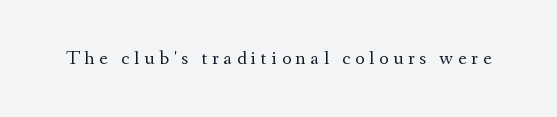
The image shows 20 px text type, upright; set unusually wide letter spacing (+0.24 em), not underlined.
